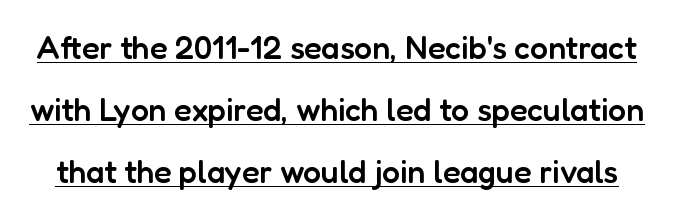
The image shows 32 px semibold sans-serif type, upright; set loose line spacing (1.93x), normal letter spacing, underlined; low stroke contrast and a medium x-height.
